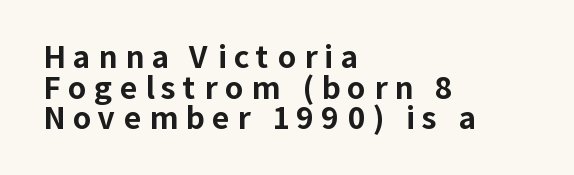
Q: Is the text bold? A: Yes.
Q: Is the text italic (slanted)? A: No, it is upright.
Q: Is the typeface a serif or a sans-serif typeface? A: Sans-serif.
Q: Is the text underlined? A: No.
Q: How is the paragraph aligned? A: Left-aligned.
Q: Is the spacing between letters normal or unusually wide? A: Unusually wide.
Q: Is the spacing between lines tight, normal or loose? A: Tight.
Q: Width (condensed, normal, or wide)? A: Normal.
Q: Stroke contrast? A: Low.
Q: x-height? A: Medium.
Q: Monospaced? A: No.
